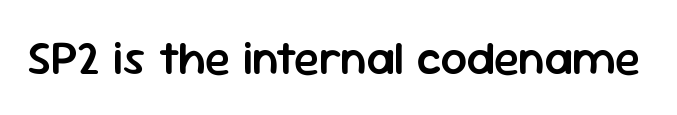
The image shows 47 px semibold sans-serif type, upright; set normal letter spacing, not underlined; low stroke contrast and a medium x-height.
